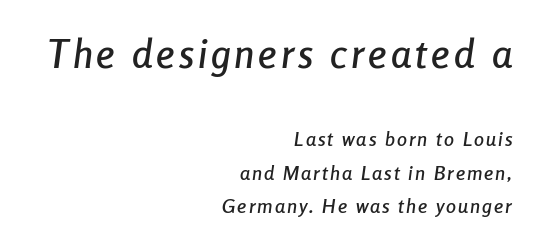
{"italic": "yes", "lean": "right", "slant_degrees": 8, "width": "condensed", "stroke_contrast": "low", "x_height": "medium", "monospaced": "no", "underline": "no", "align": "right", "line_spacing": "normal", "line_spacing_ratio": 1.66, "larger_block": "first", "size_ratio": 2.0, "glyph_px": 40}
